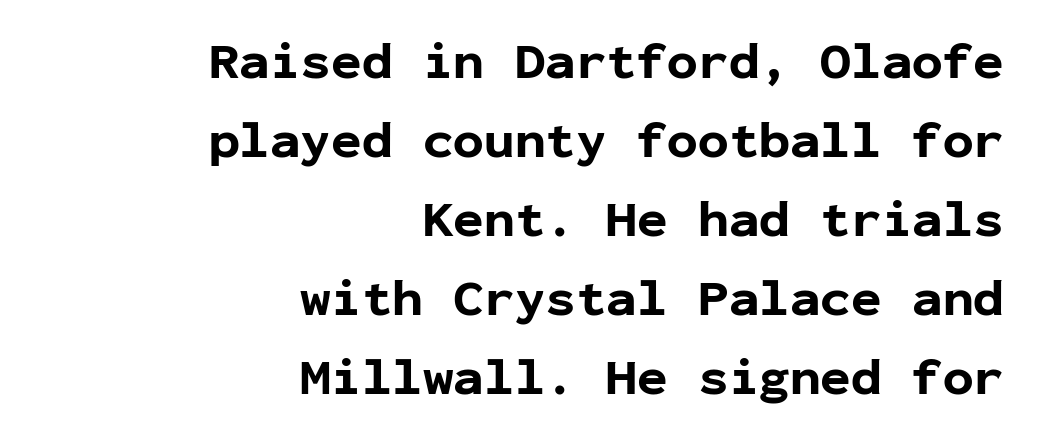
{"serif": "no", "italic": "no", "bold": "yes", "weight": "bold", "width": "normal", "stroke_contrast": "low", "x_height": "medium", "monospaced": "yes", "underline": "no", "align": "right", "line_spacing": "normal", "line_spacing_ratio": 1.55, "letter_spacing": "normal", "letter_spacing_em": 0.0, "glyph_px": 51}
